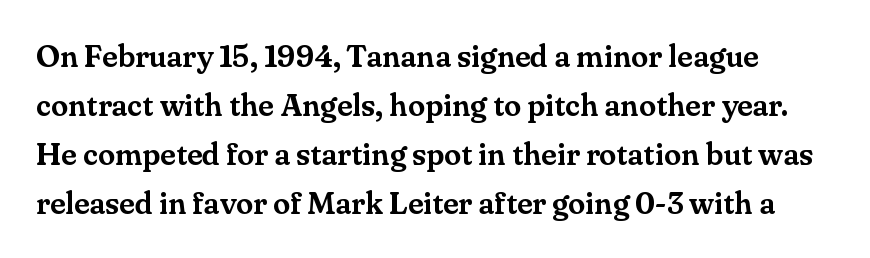
Q: Is the text italic (slanted)? A: No, it is upright.
Q: Is the typeface a serif or a sans-serif typeface? A: Serif.
Q: Is the text underlined? A: No.
Q: Is the spacing between letters normal or unusually wide? A: Normal.
Q: Is the spacing between lines tight, normal or loose? A: Normal.
Q: Width (condensed, normal, or wide)? A: Normal.
Q: Stroke contrast? A: Medium.
Q: x-height? A: Small.
Q: Monospaced? A: No.
